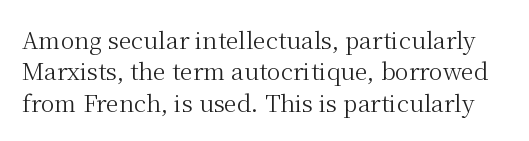
{"italic": "no", "bold": "no", "underline": "no", "line_spacing": "normal", "line_spacing_ratio": 1.36, "letter_spacing": "normal", "letter_spacing_em": 0.0, "glyph_px": 23}
